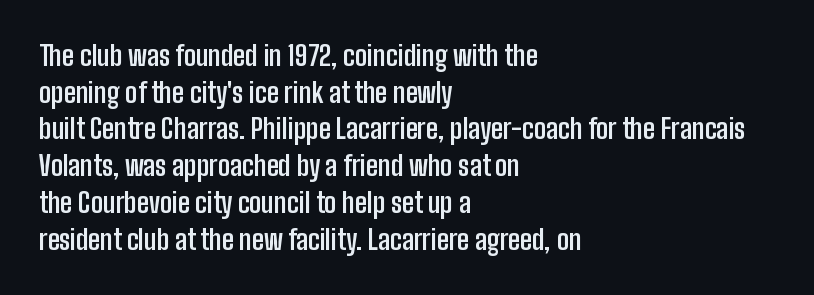
The image shows 27 px bold type, upright; set left-aligned, normal line spacing (1.36x), normal letter spacing, not underlined.
